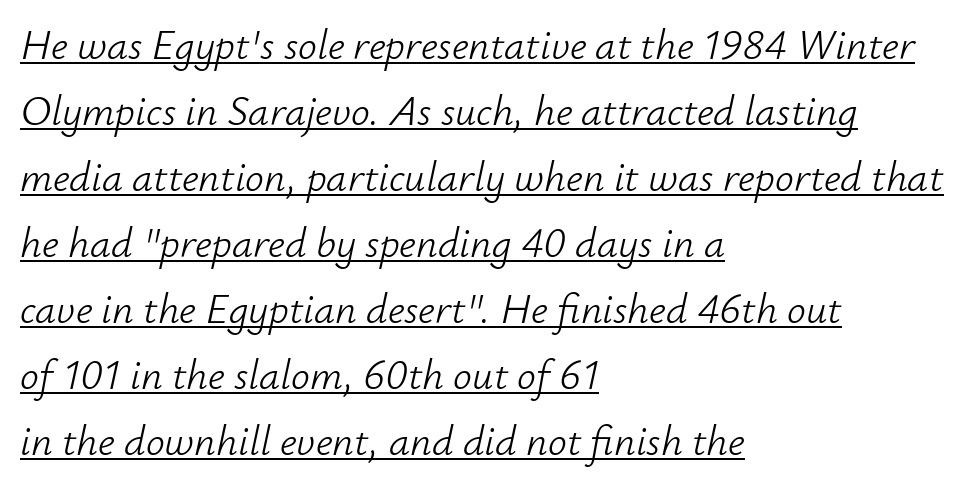
Q: Is the text bold? A: No.
Q: Is the text italic (slanted)? A: Yes, it leans right by about 12 degrees.
Q: Is the text underlined? A: Yes.
Q: How is the paragraph aligned? A: Left-aligned.
Q: Is the spacing between letters normal or unusually wide? A: Normal.
Q: Is the spacing between lines tight, normal or loose? A: Normal.
Q: Width (condensed, normal, or wide)? A: Normal.
Q: Stroke contrast? A: Low.
Q: x-height? A: Small.
Q: Monospaced? A: No.
